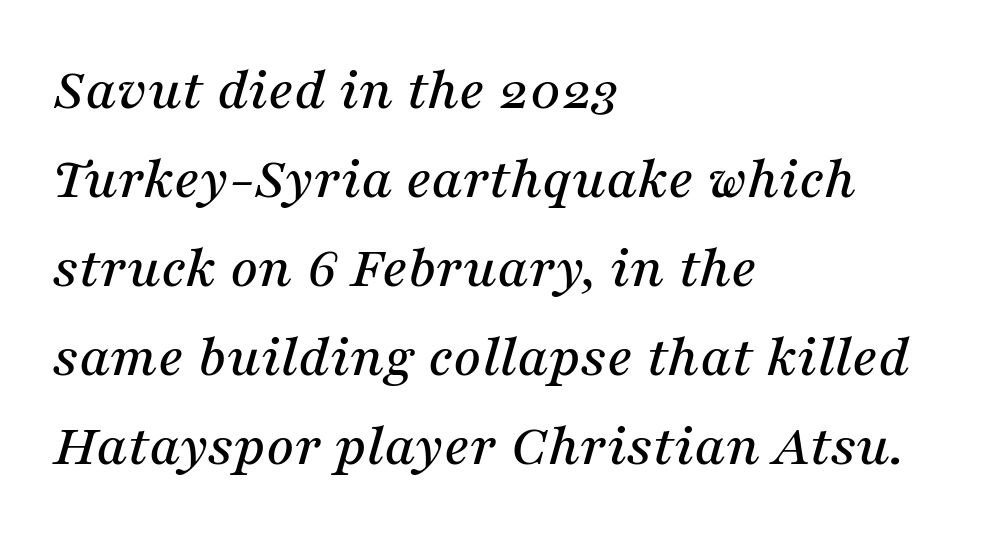
Q: Is the text italic (slanted)? A: Yes, it leans right by about 16 degrees.
Q: Is the typeface a serif or a sans-serif typeface? A: Serif.
Q: Is the text underlined? A: No.
Q: How is the paragraph aligned? A: Left-aligned.
Q: Is the spacing between letters normal or unusually wide? A: Normal.
Q: Is the spacing between lines tight, normal or loose? A: Normal.
Q: Width (condensed, normal, or wide)? A: Normal.
Q: Stroke contrast? A: Medium.
Q: x-height? A: Medium.
Q: Monospaced? A: No.
